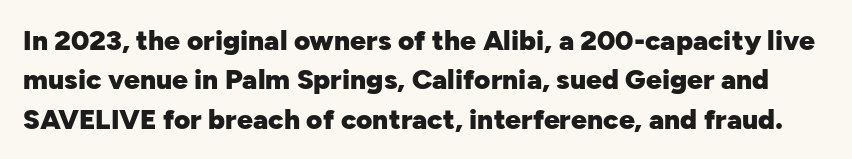
The image shows 28 px heavy sans-serif type, upright; set normal line spacing (1.41x), normal letter spacing, not underlined; low stroke contrast and a medium x-height.
